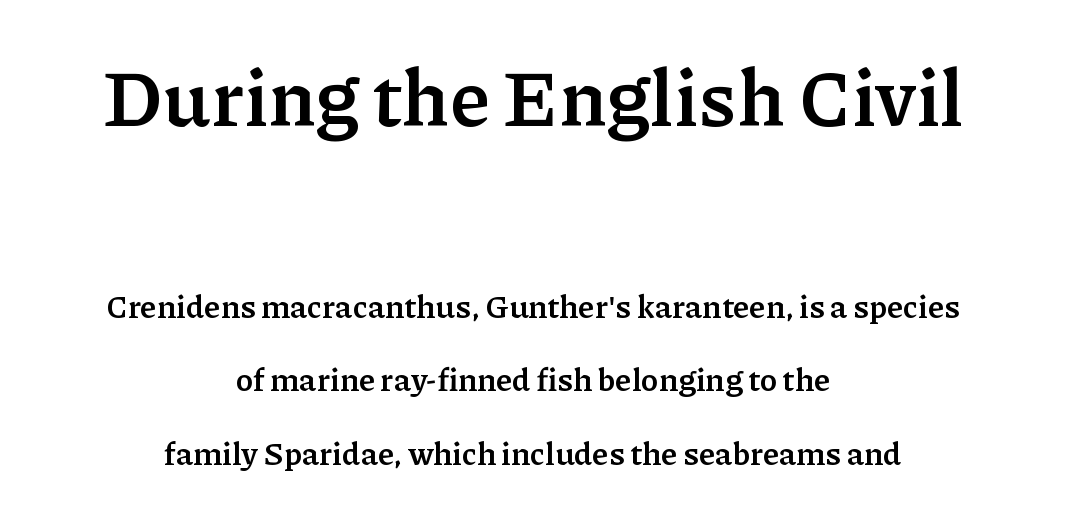
The image shows 79 px semibold serif type, upright; set centered, loose line spacing (2.29x), normal letter spacing, not underlined; the first (top) block is 2.47x larger; low stroke contrast and a medium x-height.
